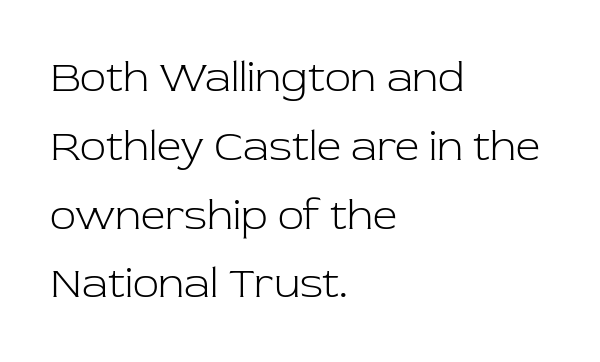
Q: Is the text bold? A: No.
Q: Is the text italic (slanted)? A: No, it is upright.
Q: Is the typeface a serif or a sans-serif typeface? A: Serif.
Q: Is the text underlined? A: No.
Q: How is the paragraph aligned? A: Left-aligned.
Q: Is the spacing between letters normal or unusually wide? A: Normal.
Q: Is the spacing between lines tight, normal or loose? A: Normal.
Q: Width (condensed, normal, or wide)? A: Normal.
Q: Stroke contrast? A: Low.
Q: x-height? A: Medium.
Q: Monospaced? A: No.
